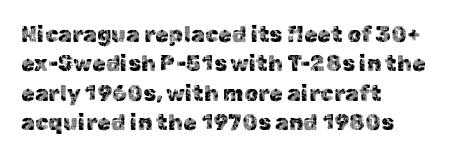
{"italic": "no", "underline": "no", "align": "left", "line_spacing": "normal", "line_spacing_ratio": 1.33, "letter_spacing": "normal", "letter_spacing_em": 0.0, "glyph_px": 22}
